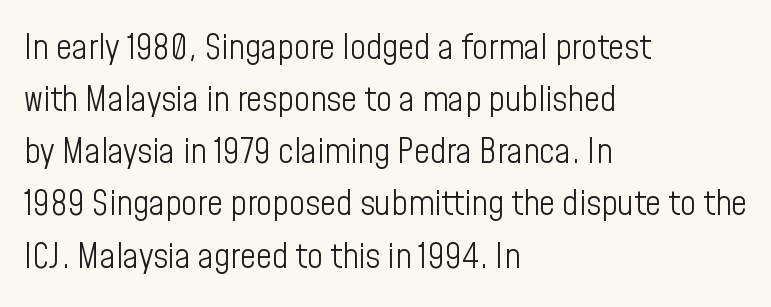
{"serif": "no", "italic": "no", "bold": "no", "weight": "light", "width": "condensed", "stroke_contrast": "low", "x_height": "medium", "monospaced": "no", "underline": "no", "align": "left", "line_spacing": "normal", "line_spacing_ratio": 1.49, "letter_spacing": "normal", "letter_spacing_em": 0.0, "glyph_px": 35}
